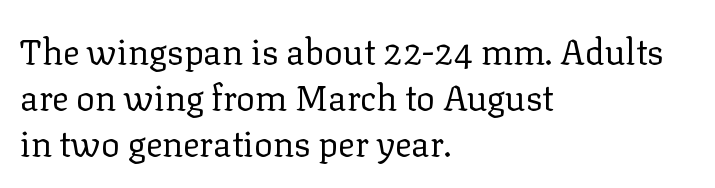
Look at the bottom of the vertical strokes: they flare into serifs here. This sample is left-justified, so line endings fall wherever the words run out. No letter is thick-stroked: the sample isn't bold. No word sits above an underline. Horizontal bands of white between lines are of average thickness.
